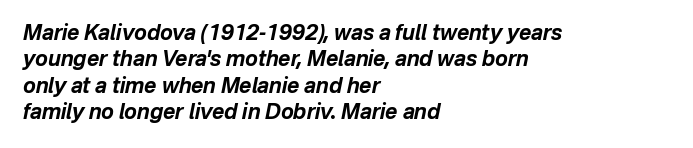
The image shows 21 px bold type, italic (leaning right); set left-aligned, normal line spacing (1.26x), normal letter spacing, not underlined.
